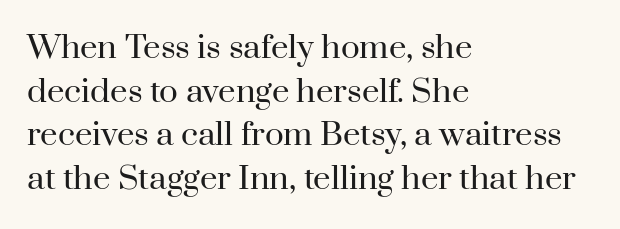
Q: Is the text bold? A: No.
Q: Is the text italic (slanted)? A: No, it is upright.
Q: Is the typeface a serif or a sans-serif typeface? A: Serif.
Q: Is the text underlined? A: No.
Q: How is the paragraph aligned? A: Left-aligned.
Q: Is the spacing between letters normal or unusually wide? A: Normal.
Q: Is the spacing between lines tight, normal or loose? A: Normal.
Q: Width (condensed, normal, or wide)? A: Normal.
Q: Stroke contrast? A: High.
Q: x-height? A: Small.
Q: Monospaced? A: No.
